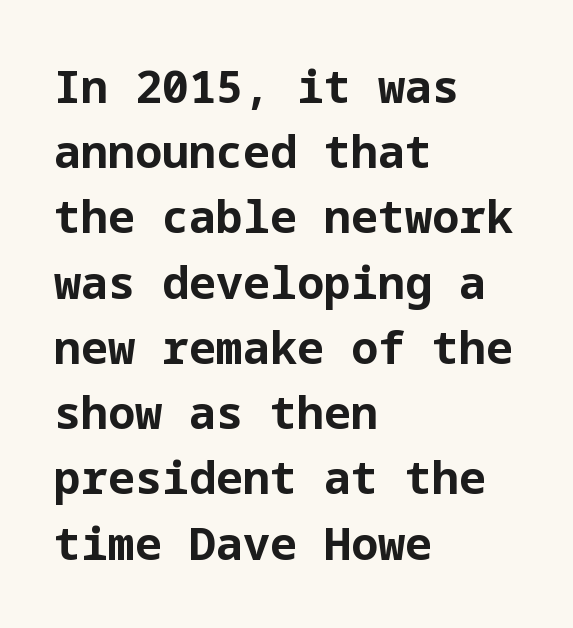
Ascenders rise straight up at ninety degrees. Look at the bottom of the vertical strokes: they stop flat, with no serifs. No extra tracking has been applied to these lines. What's the leading like? Ordinary, nothing unusual. Every letter is thick-stroked: bold, no question. Notice how the passage keeps a crisp vertical edge on the left only.
